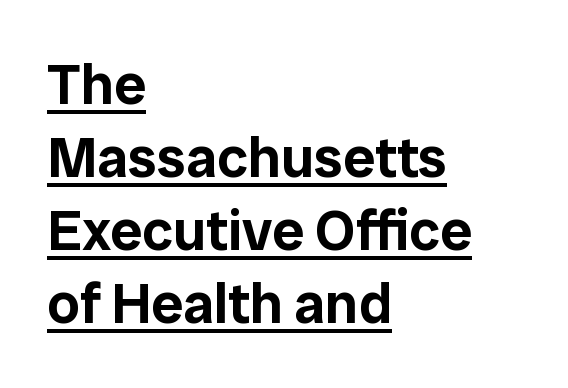
{"serif": "no", "italic": "no", "width": "normal", "stroke_contrast": "low", "x_height": "medium", "monospaced": "no", "underline": "yes", "align": "left", "line_spacing": "normal", "line_spacing_ratio": 1.28, "letter_spacing": "normal", "letter_spacing_em": 0.0, "glyph_px": 57}
